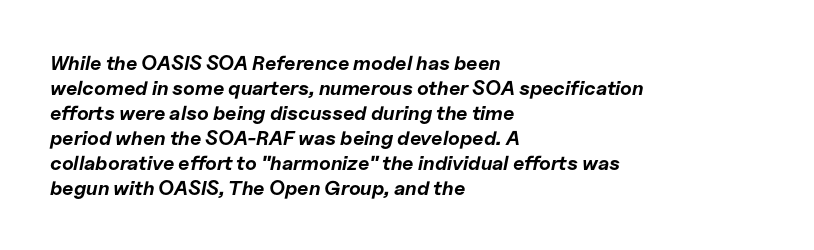
The image shows 20 px bold type, italic (leaning right); set left-aligned, normal line spacing (1.25x), normal letter spacing, not underlined.
